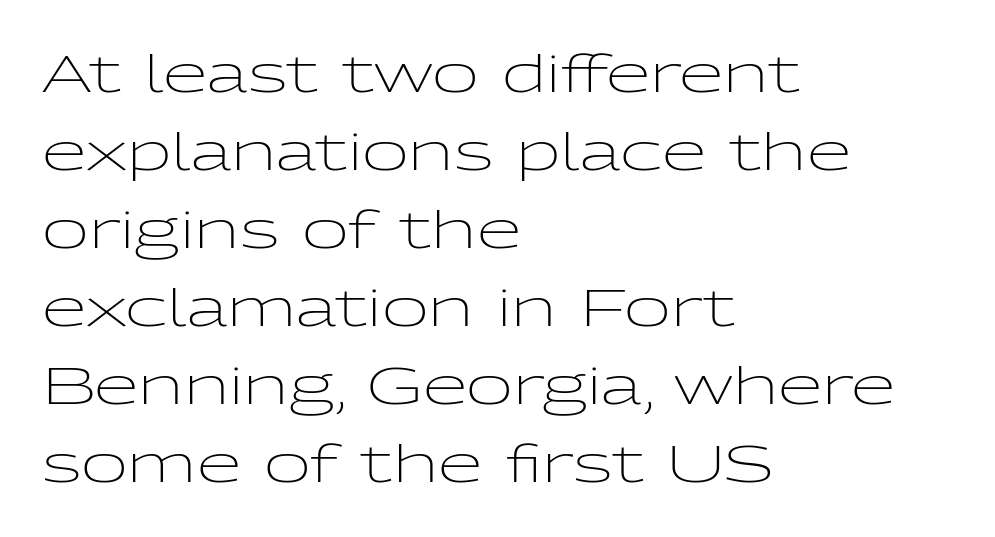
The image shows 51 px light, wide sans-serif type, upright; set left-aligned, normal line spacing (1.53x), normal letter spacing, not underlined; low stroke contrast and a medium x-height.
